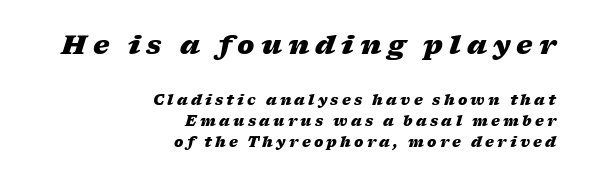
Q: Is the text bold? A: Yes.
Q: Is the text italic (slanted)? A: Yes, it leans right by about 17 degrees.
Q: Is the text underlined? A: No.
Q: How is the paragraph aligned? A: Right-aligned.
Q: Is the spacing between letters normal or unusually wide? A: Unusually wide.
Q: Is the spacing between lines tight, normal or loose? A: Normal.
Q: Which block of text is set in a larger size, the first (top) or the second (bottom)? A: The first (top) one.
